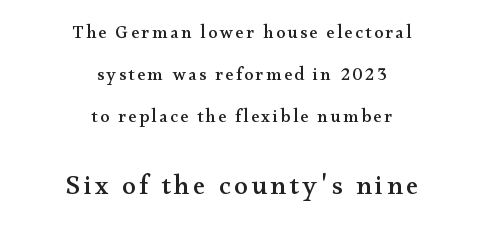
Compared with typical paragraphs, the rows here are farther apart. The foot of each line stays bare and open. The axis of the letterforms is exactly vertical. Two sizes are in play, and the larger belongs to the second block. Both edges are ragged and mirror each other, which tells us the setting is centered.
